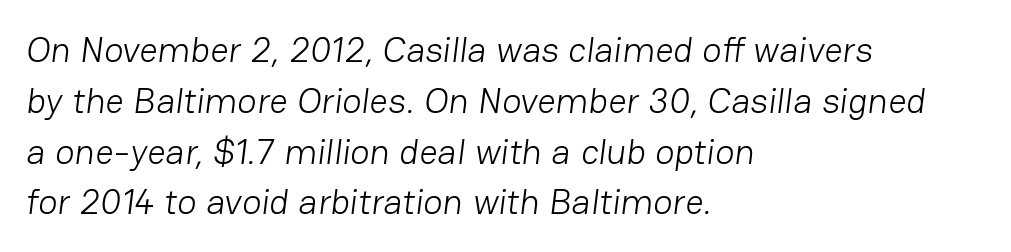
Q: Is the text bold? A: No.
Q: Is the typeface a serif or a sans-serif typeface? A: Sans-serif.
Q: Is the text underlined? A: No.
Q: How is the paragraph aligned? A: Left-aligned.
Q: Is the spacing between letters normal or unusually wide? A: Normal.
Q: Is the spacing between lines tight, normal or loose? A: Normal.
Q: Width (condensed, normal, or wide)? A: Normal.
Q: Stroke contrast? A: Low.
Q: x-height? A: Medium.
Q: Monospaced? A: No.
